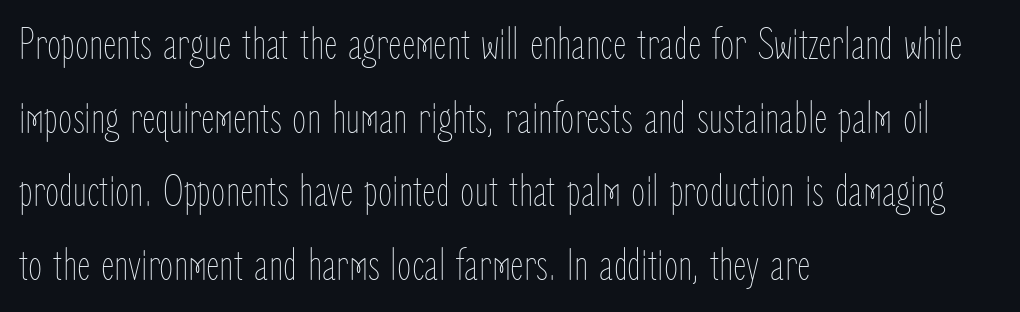
Q: Is the text bold? A: No.
Q: Is the text italic (slanted)? A: No, it is upright.
Q: Is the text underlined? A: No.
Q: How is the paragraph aligned? A: Left-aligned.
Q: Is the spacing between letters normal or unusually wide? A: Normal.
Q: Is the spacing between lines tight, normal or loose? A: Normal.
Q: Width (condensed, normal, or wide)? A: Condensed.
Q: Stroke contrast? A: Low.
Q: x-height? A: Medium.
Q: Monospaced? A: No.
